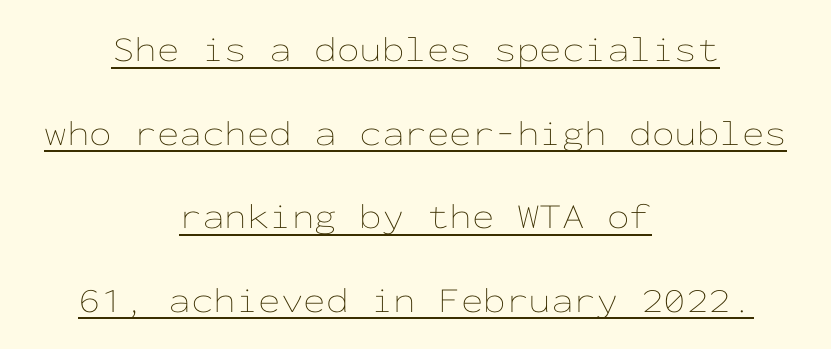
Q: Is the text bold? A: No.
Q: Is the text italic (slanted)? A: No, it is upright.
Q: Is the text underlined? A: Yes.
Q: How is the paragraph aligned? A: Centered.
Q: Is the spacing between letters normal or unusually wide? A: Normal.
Q: Is the spacing between lines tight, normal or loose? A: Loose.
Q: Width (condensed, normal, or wide)? A: Wide.
Q: Stroke contrast? A: Low.
Q: x-height? A: Medium.
Q: Monospaced? A: Yes.
